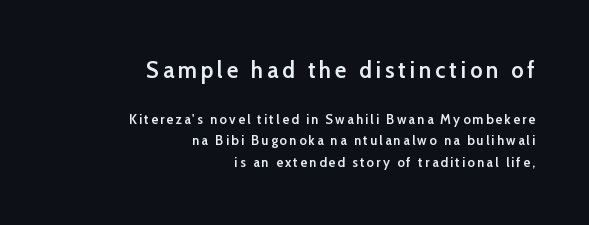
Q: Is the text bold? A: Semi-bold.
Q: Is the text italic (slanted)? A: No, it is upright.
Q: Is the text underlined? A: No.
Q: How is the paragraph aligned? A: Right-aligned.
Q: Is the spacing between lines tight, normal or loose? A: Normal.
Q: Which block of text is set in a larger size, the first (top) or the second (bottom)? A: The first (top) one.
